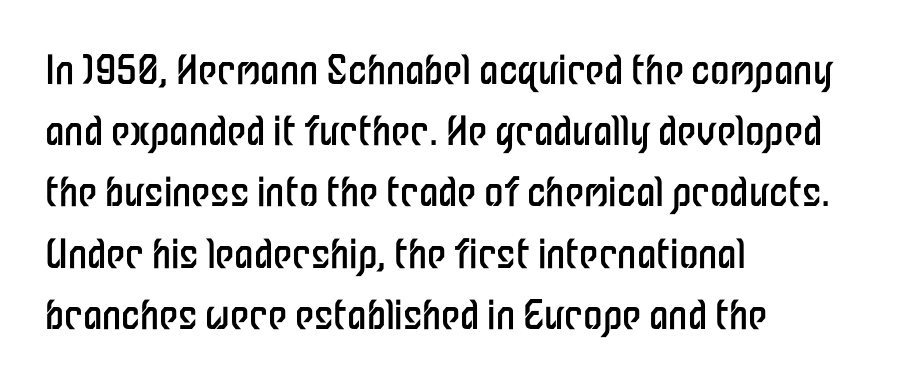
Heft: none added — not bold. These lines stack with their left ends in a neat column. A bare baseline throughout the passage. Looks like regular typesetting: each glyph gets only the width it needs. Does the type have serifs? No, each stem ends abruptly.
